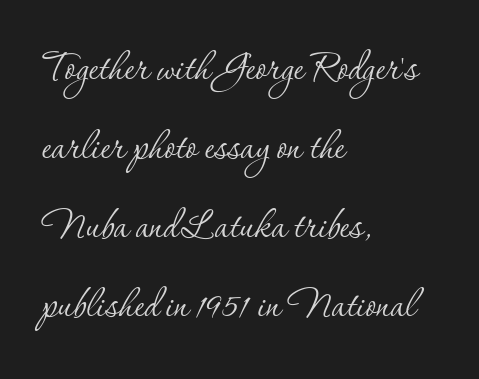
The image shows 50 px thin serif type; set left-aligned, normal line spacing (1.58x), normal letter spacing, not underlined; low stroke contrast and a small x-height.
